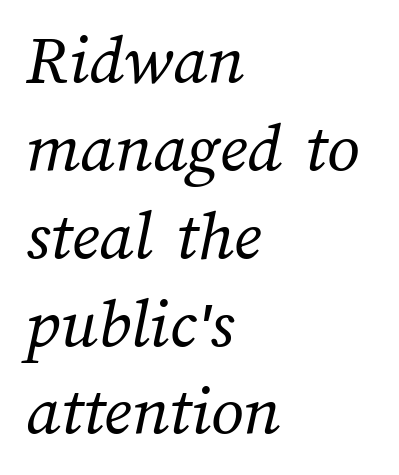
The image shows 72 px regular-weight type; set left-aligned, line spacing 1.22x, normal letter spacing, not underlined; medium stroke contrast and a medium x-height.
